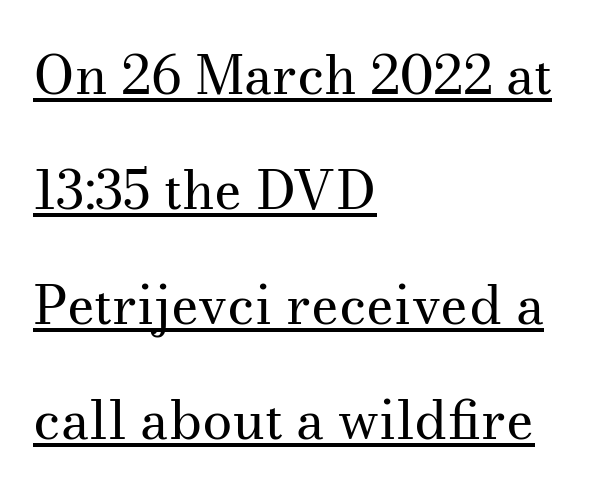
Q: Is the text bold? A: No.
Q: Is the text italic (slanted)? A: No, it is upright.
Q: Is the typeface a serif or a sans-serif typeface? A: Serif.
Q: Is the text underlined? A: Yes.
Q: How is the paragraph aligned? A: Left-aligned.
Q: Is the spacing between letters normal or unusually wide? A: Normal.
Q: Is the spacing between lines tight, normal or loose? A: Loose.
Q: Width (condensed, normal, or wide)? A: Normal.
Q: Stroke contrast? A: Medium.
Q: x-height? A: Small.
Q: Monospaced? A: No.
